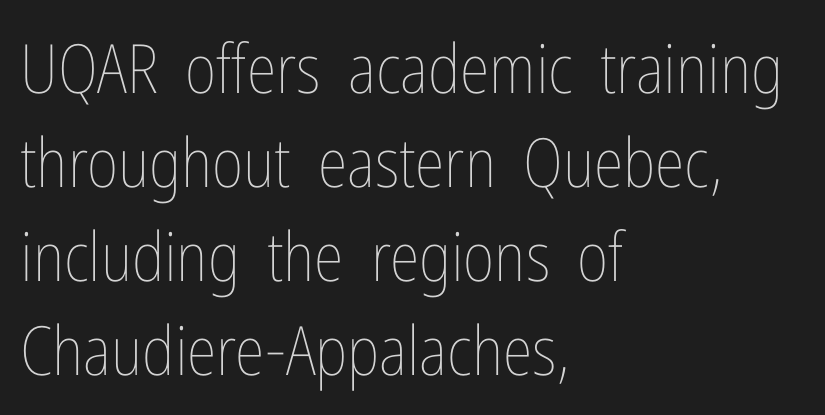
Q: Is the text bold? A: No.
Q: Is the text italic (slanted)? A: No, it is upright.
Q: Is the text underlined? A: No.
Q: How is the paragraph aligned? A: Left-aligned.
Q: Is the spacing between letters normal or unusually wide? A: Normal.
Q: Is the spacing between lines tight, normal or loose? A: Normal.
Q: Width (condensed, normal, or wide)? A: Condensed.
Q: Stroke contrast? A: Low.
Q: x-height? A: Medium.
Q: Monospaced? A: No.
